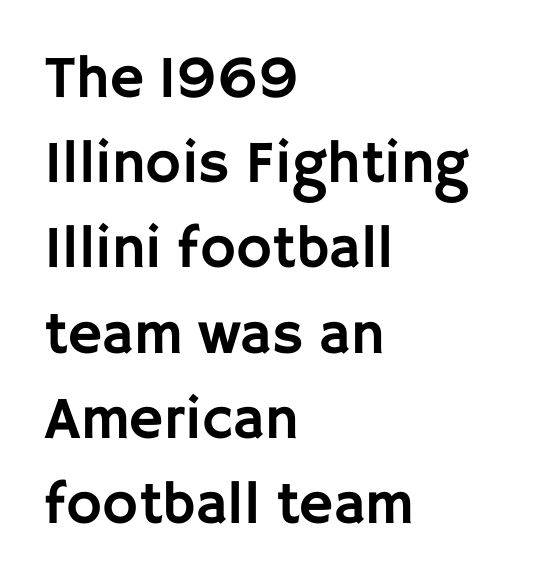
{"serif": "no", "italic": "no", "width": "normal", "stroke_contrast": "low", "x_height": "large", "monospaced": "no", "underline": "no", "align": "left", "line_spacing": "normal", "line_spacing_ratio": 1.42, "letter_spacing": "normal", "letter_spacing_em": 0.0, "glyph_px": 60}
